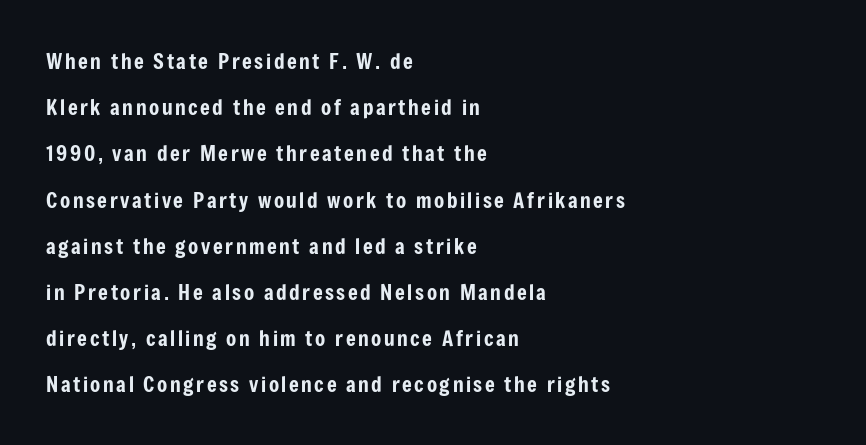
The image shows 21 px text type, upright; set left-aligned, loose line spacing (2.2x), not underlined.
